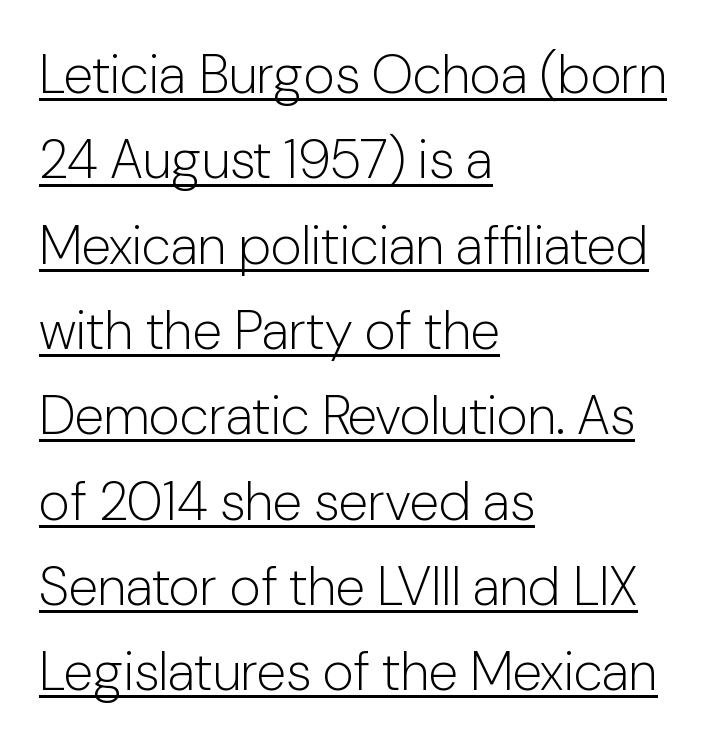
Q: Is the text bold? A: No.
Q: Is the text italic (slanted)? A: No, it is upright.
Q: Is the typeface a serif or a sans-serif typeface? A: Sans-serif.
Q: Is the text underlined? A: Yes.
Q: How is the paragraph aligned? A: Left-aligned.
Q: Is the spacing between letters normal or unusually wide? A: Normal.
Q: Is the spacing between lines tight, normal or loose? A: Normal.
Q: Width (condensed, normal, or wide)? A: Normal.
Q: Stroke contrast? A: Low.
Q: x-height? A: Medium.
Q: Monospaced? A: No.
